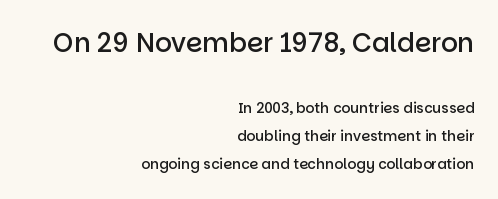
A roman cut, with each character standing at attention. Its strokes are somewhat broadened, the hallmark of semibold type. Notice how the passage keeps a crisp vertical edge on the right only. Check the space under the baseline: it is left empty. The block sitting higher on the canvas is the one with enlarged characters.
